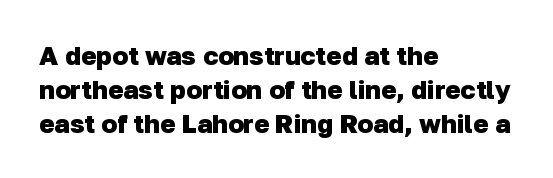
The image shows 26 px bold type; set left-aligned, normal line spacing (1.3x), normal letter spacing, not underlined.
